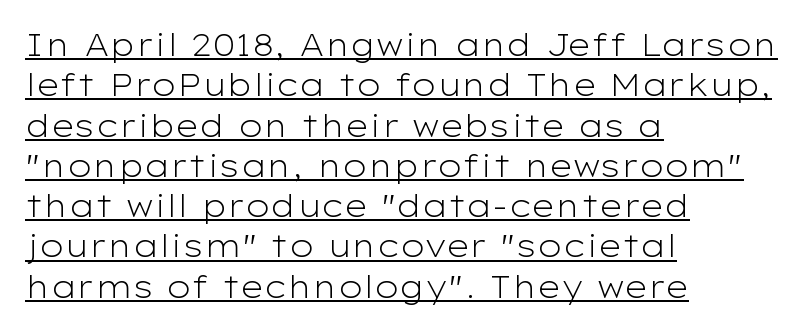
Q: Is the text bold? A: No.
Q: Is the text italic (slanted)? A: No, it is upright.
Q: Is the typeface a serif or a sans-serif typeface? A: Sans-serif.
Q: Is the text underlined? A: Yes.
Q: How is the paragraph aligned? A: Left-aligned.
Q: Is the spacing between letters normal or unusually wide? A: Normal.
Q: Is the spacing between lines tight, normal or loose? A: Normal.
Q: Width (condensed, normal, or wide)? A: Wide.
Q: Stroke contrast? A: Low.
Q: x-height? A: Medium.
Q: Monospaced? A: No.
